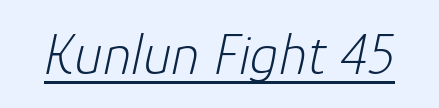
Q: Is the text bold? A: No.
Q: Is the text italic (slanted)? A: Yes, it leans right by about 12 degrees.
Q: Is the text underlined? A: Yes.
Q: Is the spacing between letters normal or unusually wide? A: Normal.
Q: Width (condensed, normal, or wide)? A: Normal.
Q: Stroke contrast? A: Low.
Q: x-height? A: Medium.
Q: Monospaced? A: No.
